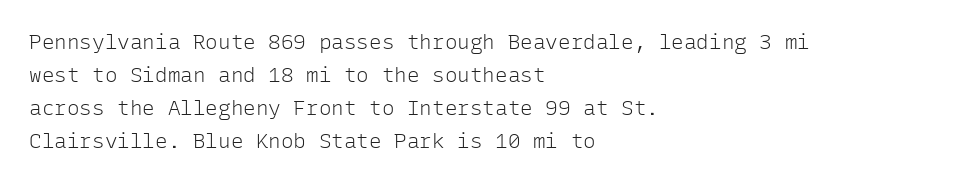
The image shows 21 px text type, upright; set left-aligned, normal line spacing (1.57x), normal letter spacing, not underlined.
